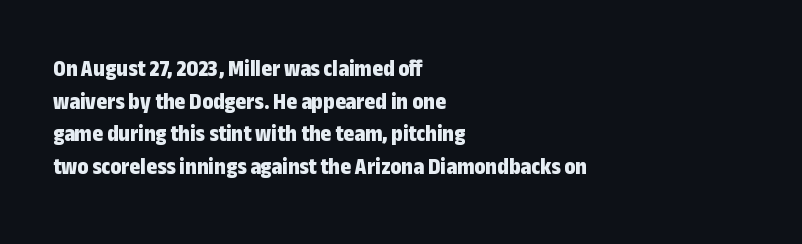
{"italic": "no", "bold": "yes", "underline": "no", "align": "left", "line_spacing": "normal", "line_spacing_ratio": 1.42, "letter_spacing": "normal", "letter_spacing_em": 0.0, "glyph_px": 23}
